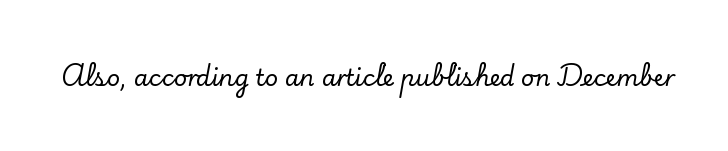
{"underline": "no", "letter_spacing": "normal", "letter_spacing_em": 0.0, "glyph_px": 23}
